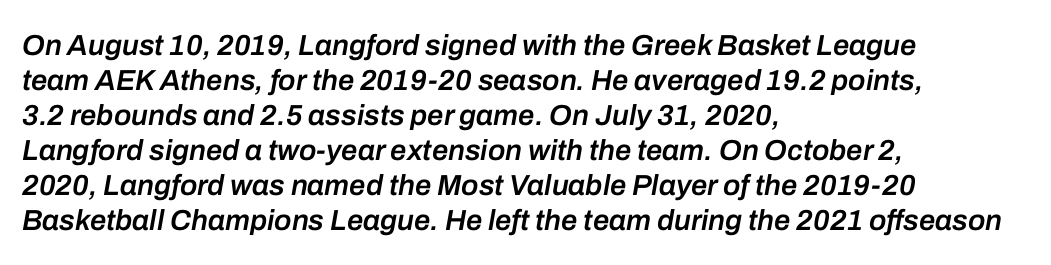
Q: Is the text bold? A: Semi-bold.
Q: Is the text italic (slanted)? A: Yes, it leans right by about 10 degrees.
Q: Is the text underlined? A: No.
Q: How is the paragraph aligned? A: Left-aligned.
Q: Is the spacing between letters normal or unusually wide? A: Normal.
Q: Width (condensed, normal, or wide)? A: Normal.
Q: Stroke contrast? A: Low.
Q: x-height? A: Medium.
Q: Monospaced? A: No.
